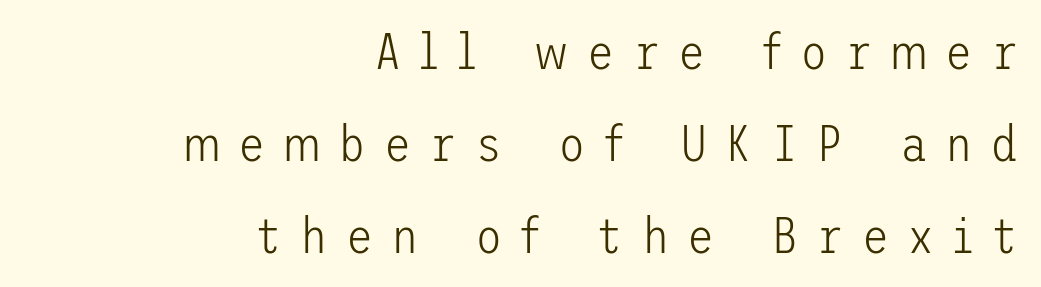
Note: no serifs on the glyphs. Think standard paragraph weight, or any step lighter than that. Descenders hang freely into open space. Which margin do the lines hug? The right one — the left edge is uneven. The type is letterspaced generously, with wide tracking. Every character sits straight up, as roman type does.
